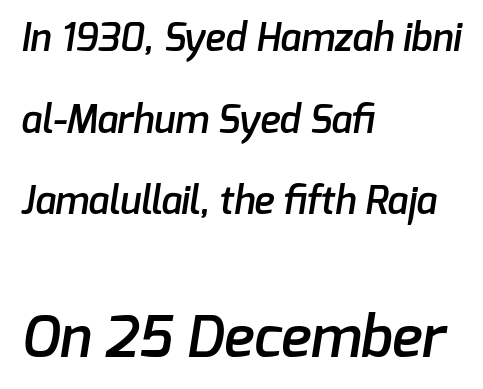
{"serif": "no", "bold": "semi", "weight": "semibold", "width": "normal", "stroke_contrast": "low", "x_height": "medium", "monospaced": "no", "underline": "no", "align": "left", "line_spacing": "loose", "line_spacing_ratio": 2.15, "letter_spacing": "normal", "letter_spacing_em": 0.0, "larger_block": "second", "size_ratio": 1.5, "glyph_px": 57}
